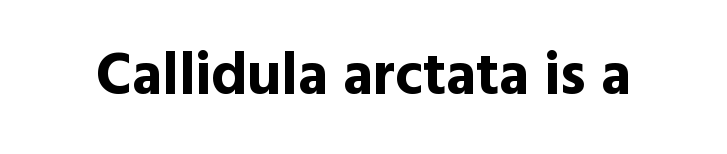
The image shows 59 px bold sans-serif type, upright; set normal letter spacing, not underlined; a medium x-height.
